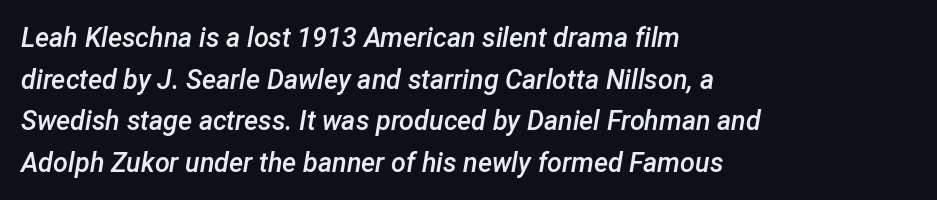
The image shows 27 px text type, italic (leaning right); set left-aligned, normal line spacing (1.54x), normal letter spacing, not underlined.
